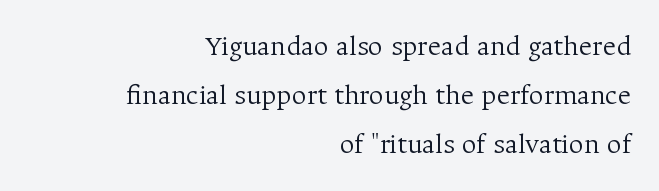
These lines were composed using upright roman letters. The specimen omits any rule beneath the text block's lines. Each letter's strokes conclude with small projecting serifs. Rows of type keep a routine distance in the vertical direction.
